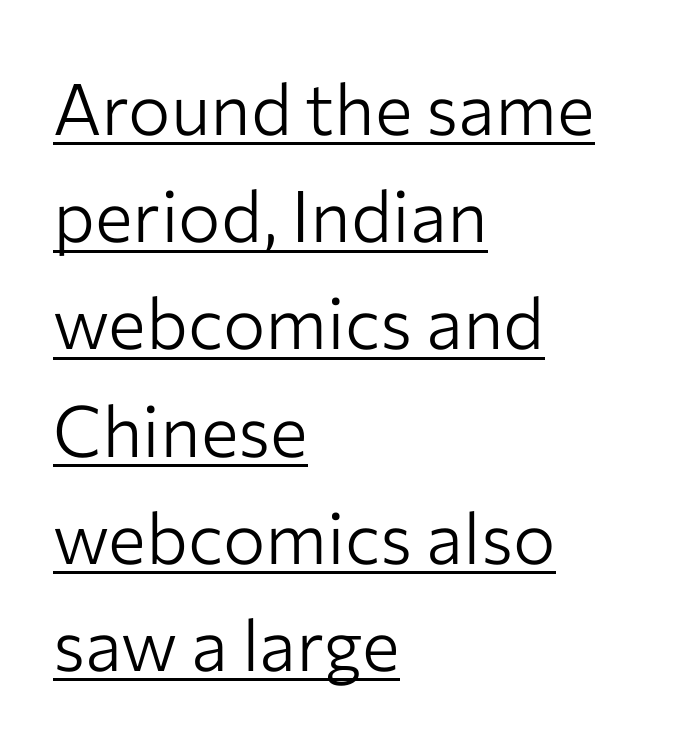
The image shows 71 px light sans-serif type, upright; set left-aligned, normal line spacing (1.51x), normal letter spacing, underlined; low stroke contrast and a medium x-height.
